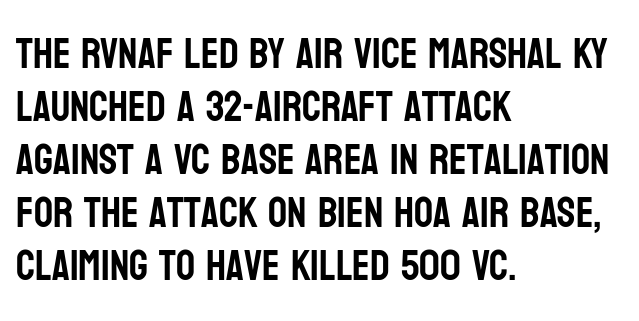
Q: Is the text italic (slanted)? A: No, it is upright.
Q: Is the typeface a serif or a sans-serif typeface? A: Sans-serif.
Q: Is the text underlined? A: No.
Q: How is the paragraph aligned? A: Left-aligned.
Q: Is the spacing between letters normal or unusually wide? A: Normal.
Q: Is the spacing between lines tight, normal or loose? A: Normal.
Q: Width (condensed, normal, or wide)? A: Condensed.
Q: Stroke contrast? A: Low.
Q: x-height? A: Large.
Q: Monospaced? A: No.
